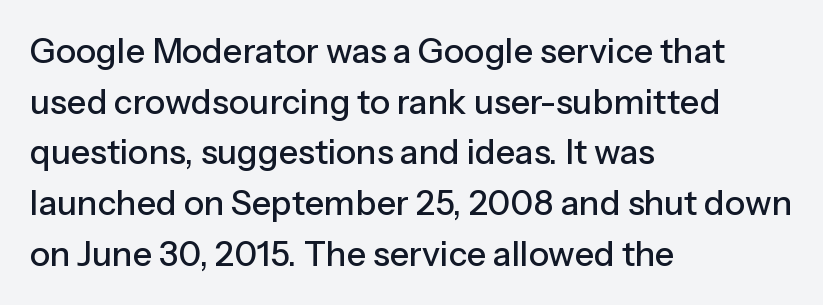
The strip under each line holds only bare page. Note: no serifs on the glyphs. Line spacing here is normal. Does extra space separate the letters? No, they use regular spacing.
